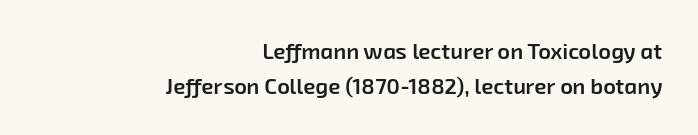
The image shows 22 px text type; set right-aligned, normal line spacing (1.59x), normal letter spacing, not underlined.
